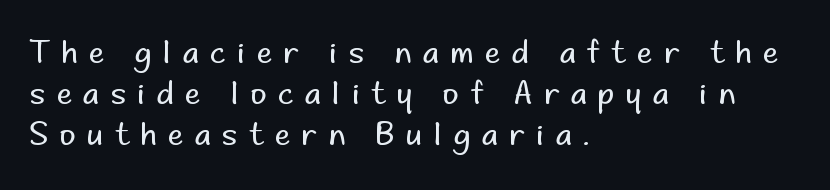
{"serif": "no", "italic": "no", "bold": "no", "weight": "regular", "width": "normal", "stroke_contrast": "low", "x_height": "small", "monospaced": "no", "underline": "no", "align": "left", "line_spacing": "normal", "line_spacing_ratio": 1.33, "letter_spacing": "wide", "letter_spacing_em": 0.37, "glyph_px": 31}
